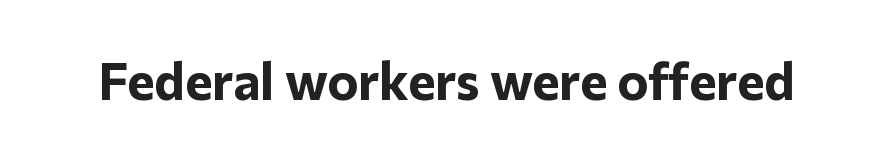
The image shows 52 px bold sans-serif type, upright; set normal letter spacing, not underlined; low stroke contrast and a medium x-height.
